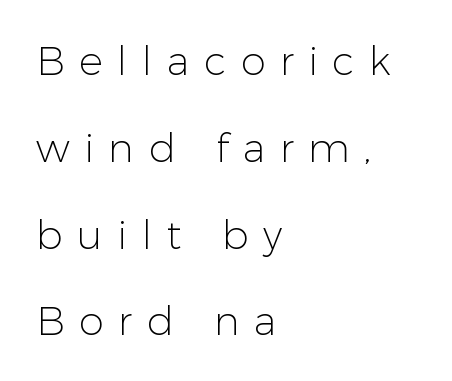
Q: Is the text bold? A: No.
Q: Is the text italic (slanted)? A: No, it is upright.
Q: Is the typeface a serif or a sans-serif typeface? A: Sans-serif.
Q: Is the text underlined? A: No.
Q: How is the paragraph aligned? A: Left-aligned.
Q: Is the spacing between letters normal or unusually wide? A: Unusually wide.
Q: Is the spacing between lines tight, normal or loose? A: Loose.
Q: Width (condensed, normal, or wide)? A: Normal.
Q: Stroke contrast? A: Low.
Q: x-height? A: Medium.
Q: Monospaced? A: No.
